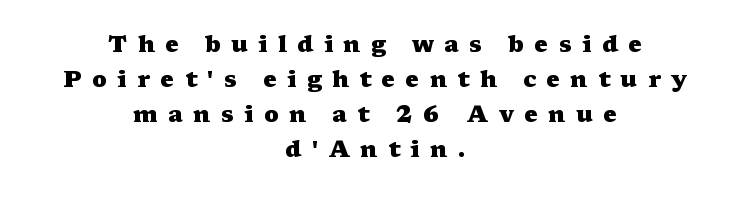
{"italic": "no", "bold": "yes", "underline": "no", "align": "center", "line_spacing": "normal", "line_spacing_ratio": 1.52, "letter_spacing": "wide", "letter_spacing_em": 0.45, "glyph_px": 23}
